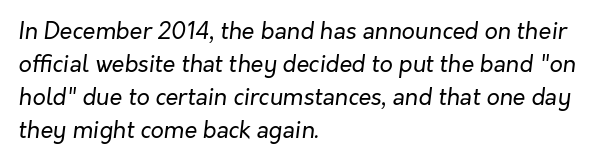
Nothing heavy about these letters — not bold at all. The face used here has a pronounced slope to its letters. A bare baseline throughout the passage. Does extra space separate the letters? No, they use regular spacing. The rendering uses a moderate line-height, typical for paragraphs. Line starts are locked; line ends wander.
